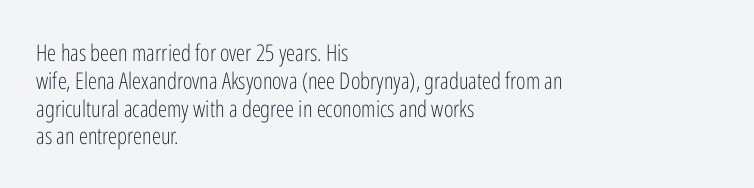
Q: Is the text bold? A: No.
Q: Is the text italic (slanted)? A: No, it is upright.
Q: Is the text underlined? A: No.
Q: How is the paragraph aligned? A: Left-aligned.
Q: Is the spacing between letters normal or unusually wide? A: Normal.
